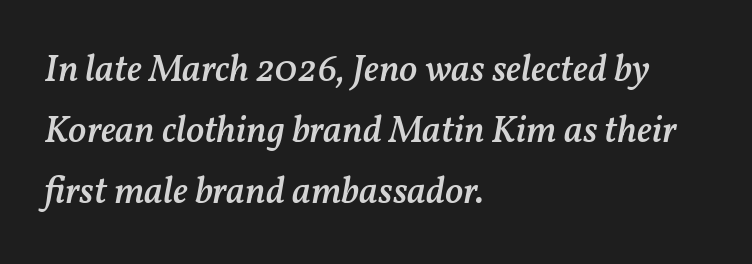
The image shows 38 px semibold type, italic (leaning right); set left-aligned, normal line spacing (1.6x), normal letter spacing, not underlined; medium stroke contrast and a medium x-height.
